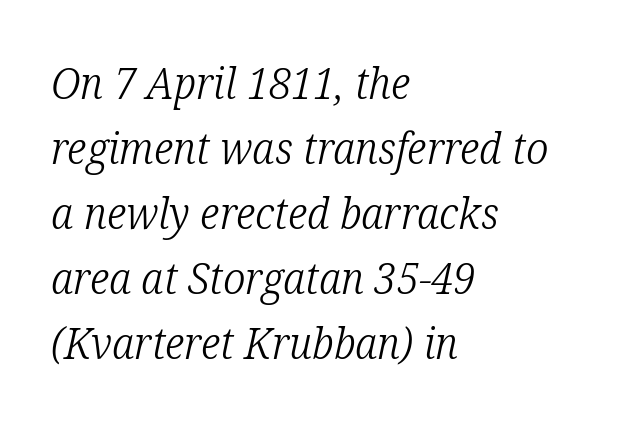
Underline: absent. Caption: face not bold, strokes unweighted. The letterforms sit shoulder to shoulder at normal distance. This is serif lettering, the kind often seen in printed books. Compared with ordinary roman type, these characters are visibly tilted.
